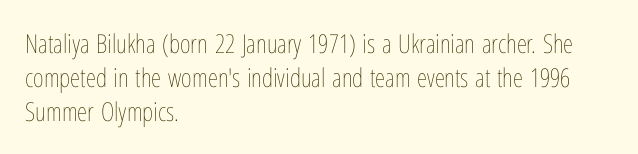
{"italic": "no", "bold": "no", "underline": "no", "align": "left", "line_spacing": "normal", "line_spacing_ratio": 1.3, "letter_spacing": "normal", "letter_spacing_em": 0.0, "glyph_px": 26}
